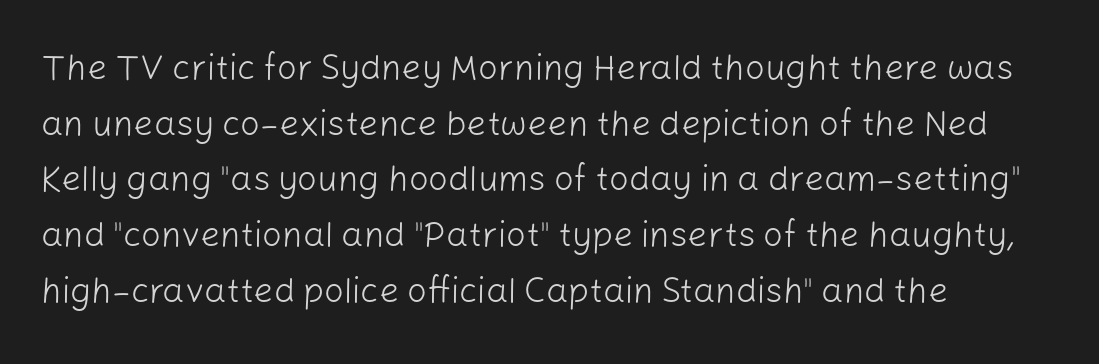
Check under the words: just untouched page. Stroke terminals: plain, sans-serif. Characters follow at the spacing the type designer built in. Stems here are at most as thick as an everyday book face.
